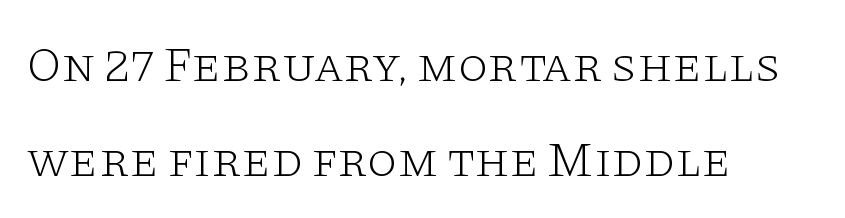
{"serif": "yes", "italic": "no", "bold": "no", "weight": "light", "width": "wide", "stroke_contrast": "low", "x_height": "large", "monospaced": "no", "underline": "no", "align": "left", "line_spacing": "loose", "line_spacing_ratio": 1.93, "letter_spacing": "normal", "letter_spacing_em": 0.0, "glyph_px": 49}
